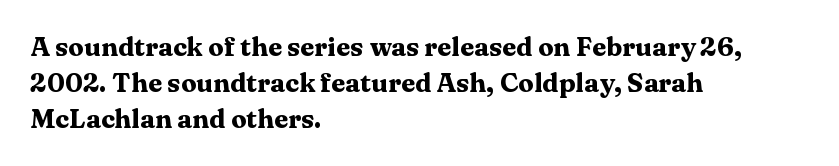
{"italic": "no", "bold": "yes", "underline": "no", "align": "left", "line_spacing": "normal", "line_spacing_ratio": 1.39, "letter_spacing": "normal", "letter_spacing_em": 0.0, "glyph_px": 26}
